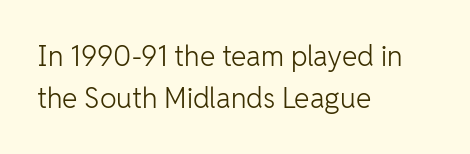
Q: Is the text bold? A: No.
Q: Is the text italic (slanted)? A: No, it is upright.
Q: Is the typeface a serif or a sans-serif typeface? A: Sans-serif.
Q: Is the text underlined? A: No.
Q: How is the paragraph aligned? A: Left-aligned.
Q: Is the spacing between letters normal or unusually wide? A: Normal.
Q: Is the spacing between lines tight, normal or loose? A: Normal.
Q: Width (condensed, normal, or wide)? A: Normal.
Q: Stroke contrast? A: Low.
Q: x-height? A: Medium.
Q: Monospaced? A: No.
